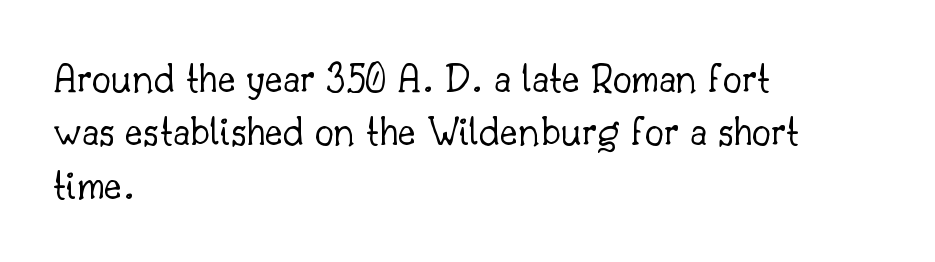
{"italic": "no", "bold": "no", "weight": "light", "width": "normal", "stroke_contrast": "low", "x_height": "small", "monospaced": "no", "underline": "no", "align": "left", "line_spacing_ratio": 1.24, "letter_spacing": "normal", "letter_spacing_em": 0.0, "glyph_px": 43}
